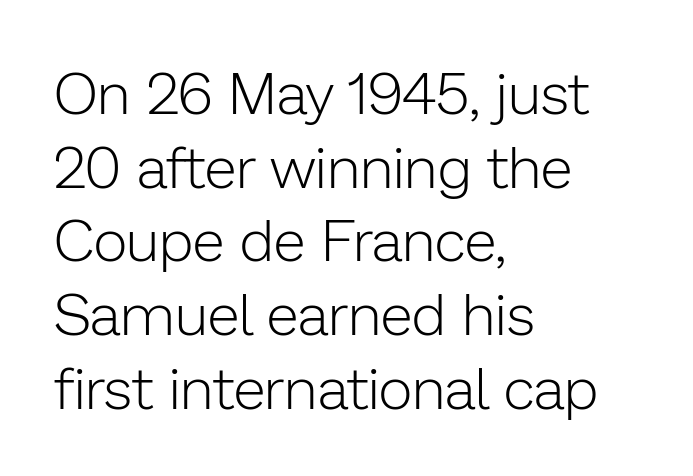
{"serif": "no", "italic": "no", "bold": "no", "weight": "light", "width": "normal", "stroke_contrast": "low", "x_height": "medium", "monospaced": "no", "underline": "no", "align": "left", "line_spacing": "normal", "line_spacing_ratio": 1.25, "letter_spacing": "normal", "letter_spacing_em": 0.0, "glyph_px": 59}
